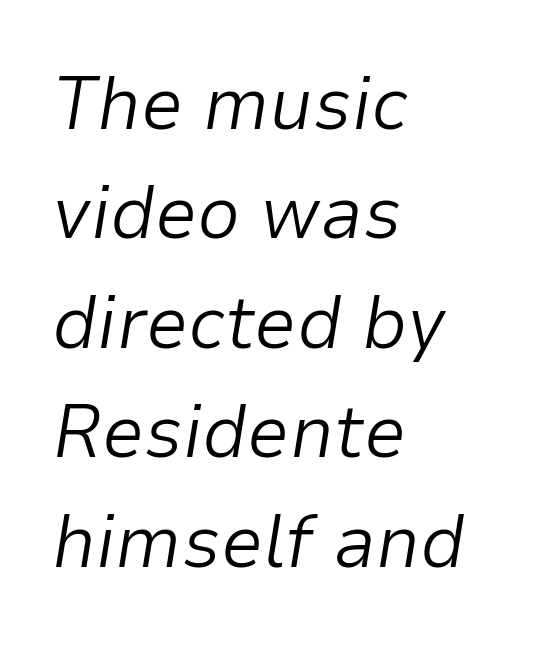
The image shows 76 px light type, italic (leaning right); set left-aligned, normal line spacing (1.44x), normal letter spacing, not underlined; low stroke contrast and a medium x-height.
